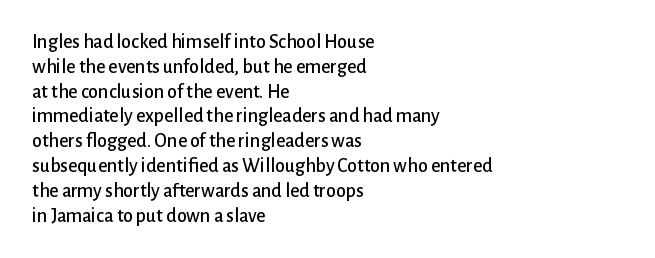
A roman cut, with each character standing at attention. The letters sit at their default tracking, neither squeezed nor spread. Compared with a centered layout, this one pins lines to the left instead. Clear beneath every line of the passage.
